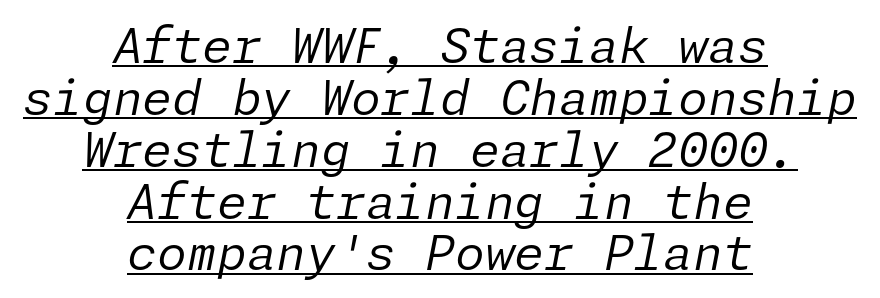
{"italic": "yes", "lean": "right", "slant_degrees": 11, "bold": "no", "weight": "regular", "width": "normal", "stroke_contrast": "low", "x_height": "medium", "underline": "yes", "align": "center", "line_spacing": "tight", "line_spacing_ratio": 1.08, "letter_spacing": "normal", "letter_spacing_em": 0.0, "glyph_px": 48}
